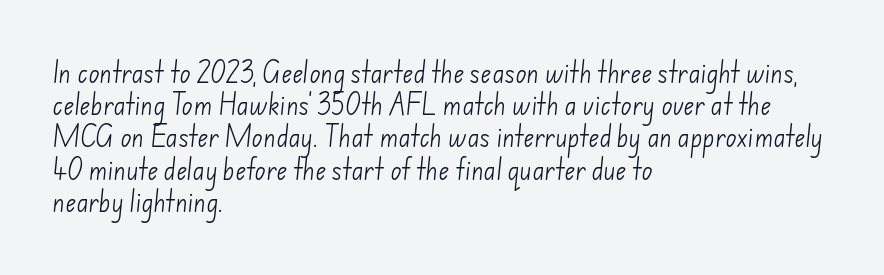
{"bold": "no", "underline": "no", "align": "left", "line_spacing": "normal", "line_spacing_ratio": 1.4, "letter_spacing": "normal", "letter_spacing_em": 0.0, "glyph_px": 23}
